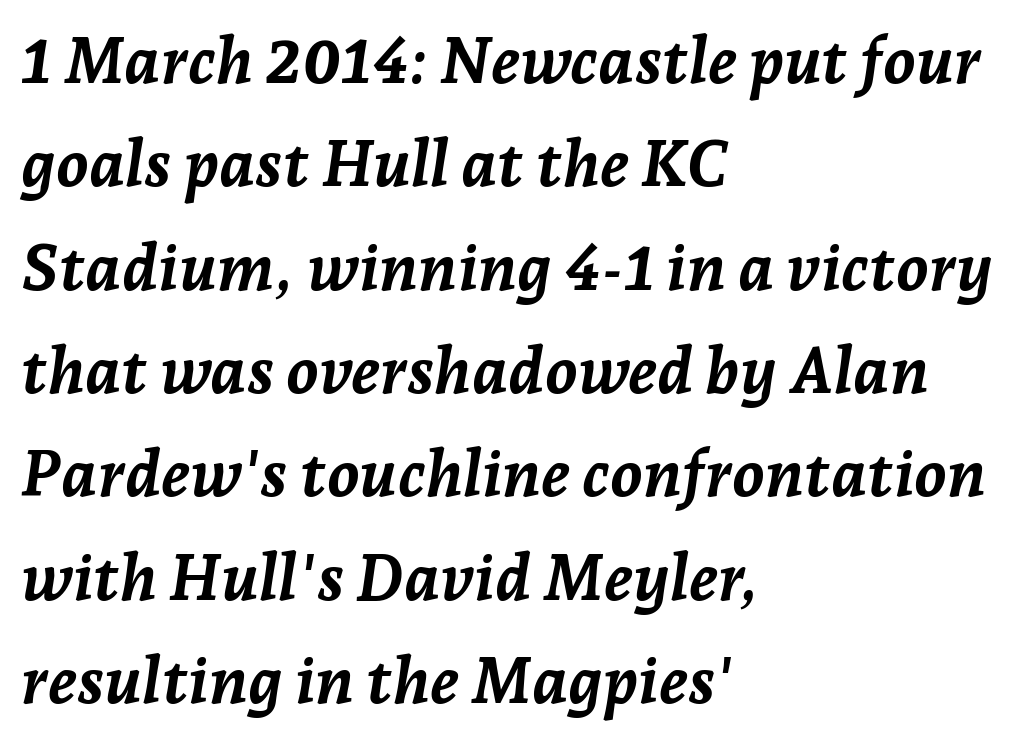
Interline gaps are of average width in this sample. Does the lettering tilt? It does — this is italic. A student would call this left alignment; a typographer would say flush left, rag right. A full-strength bold gives these letters their thick strokes. Standard letterfit; no display-style spreading of the glyphs.
